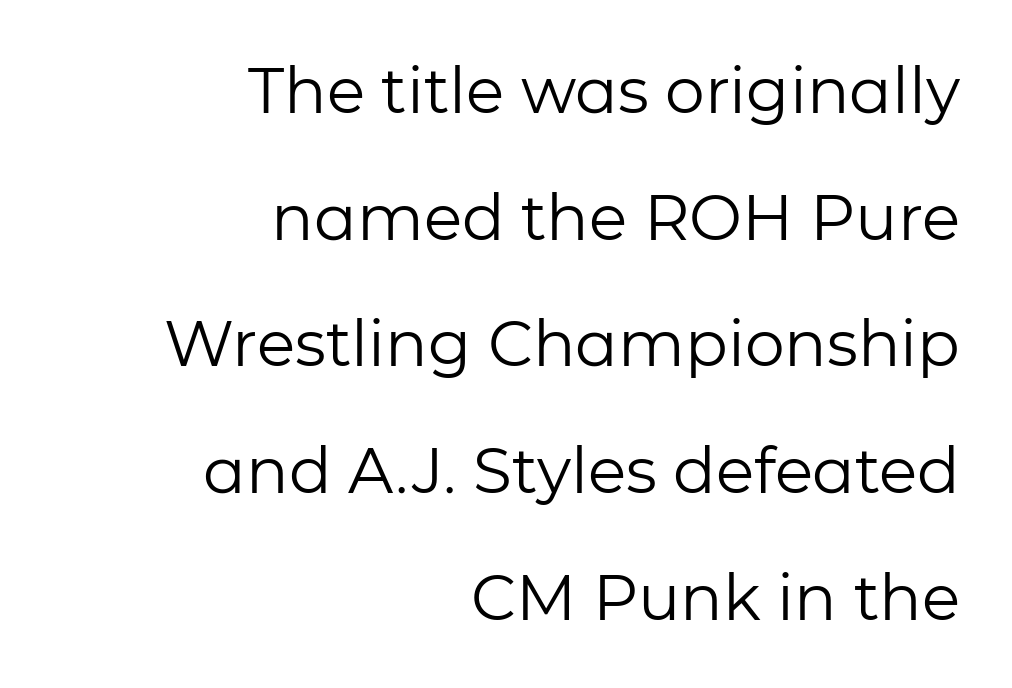
Q: Is the text bold? A: No.
Q: Is the text italic (slanted)? A: No, it is upright.
Q: Is the typeface a serif or a sans-serif typeface? A: Sans-serif.
Q: Is the text underlined? A: No.
Q: How is the paragraph aligned? A: Right-aligned.
Q: Is the spacing between letters normal or unusually wide? A: Normal.
Q: Is the spacing between lines tight, normal or loose? A: Loose.
Q: Width (condensed, normal, or wide)? A: Normal.
Q: Stroke contrast? A: Low.
Q: x-height? A: Medium.
Q: Monospaced? A: No.
